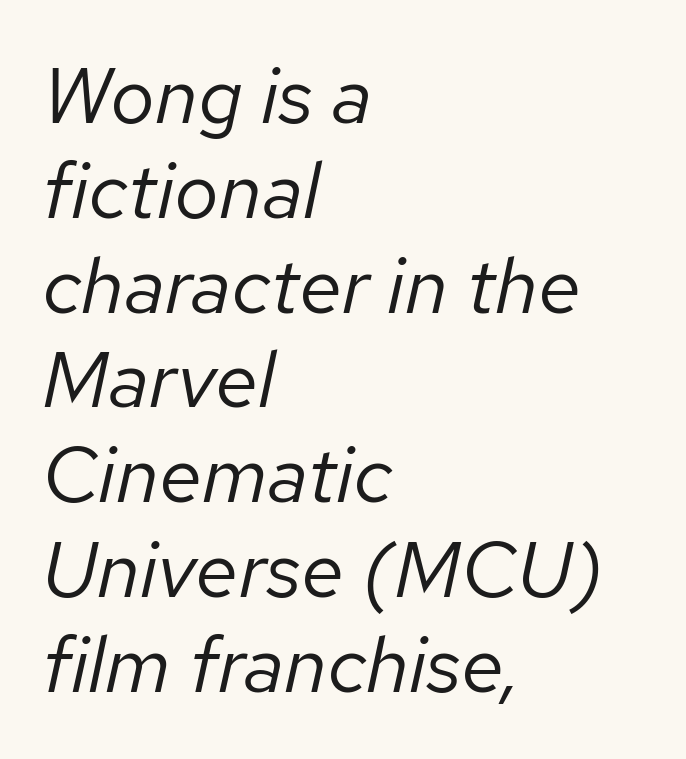
Q: Is the text bold? A: No.
Q: Is the text italic (slanted)? A: Yes, it leans right by about 12 degrees.
Q: Is the text underlined? A: No.
Q: How is the paragraph aligned? A: Left-aligned.
Q: Is the spacing between letters normal or unusually wide? A: Normal.
Q: Width (condensed, normal, or wide)? A: Normal.
Q: Stroke contrast? A: Low.
Q: x-height? A: Medium.
Q: Monospaced? A: No.
